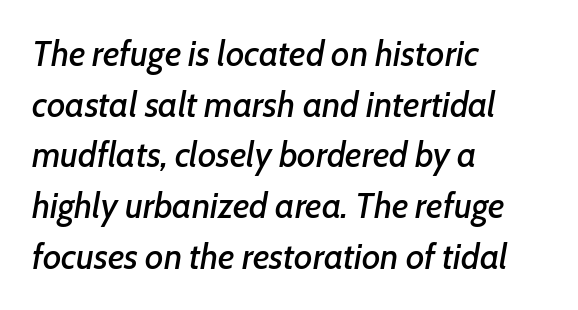
Q: Is the text italic (slanted)? A: Yes, it leans right by about 7 degrees.
Q: Is the text underlined? A: No.
Q: How is the paragraph aligned? A: Left-aligned.
Q: Is the spacing between letters normal or unusually wide? A: Normal.
Q: Is the spacing between lines tight, normal or loose? A: Normal.
Q: Width (condensed, normal, or wide)? A: Normal.
Q: Stroke contrast? A: Low.
Q: x-height? A: Medium.
Q: Monospaced? A: No.
